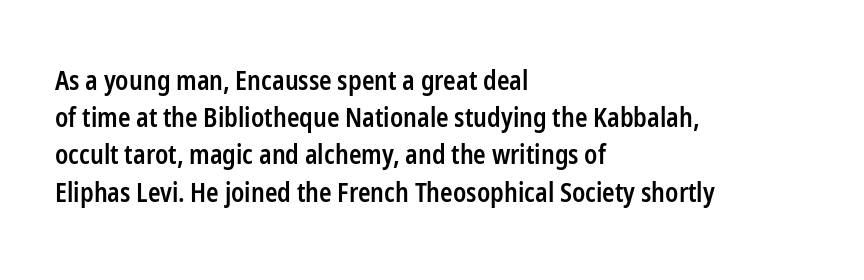
Q: Is the text bold? A: Semi-bold.
Q: Is the text italic (slanted)? A: No, it is upright.
Q: Is the text underlined? A: No.
Q: How is the paragraph aligned? A: Left-aligned.
Q: Is the spacing between letters normal or unusually wide? A: Normal.
Q: Is the spacing between lines tight, normal or loose? A: Normal.
